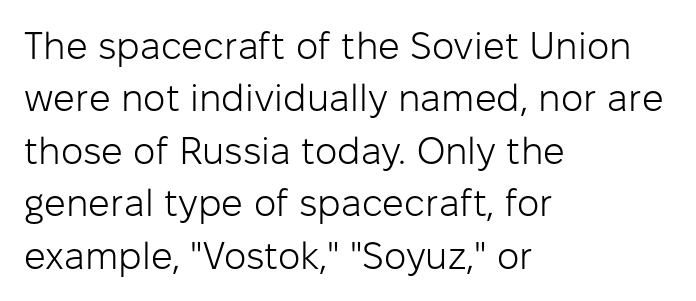
Does the copy run flush right? No — it runs flush left. The type sits square on the baseline with zero lean. Letter spacing: default. Just letters on the line, the space beneath them empty.
